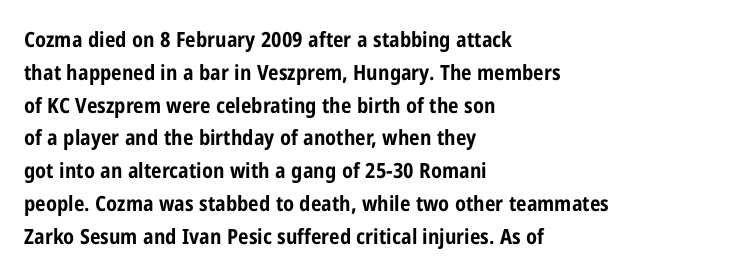
Weight check: bold — yes, fully. This rendering features lettering with no underline. This is the regular roman posture of the typeface. Is there much room between lines? A standard amount, neither cramped nor airy. No extra tracking has been applied to these lines. The rag falls on the right side of this text block.
